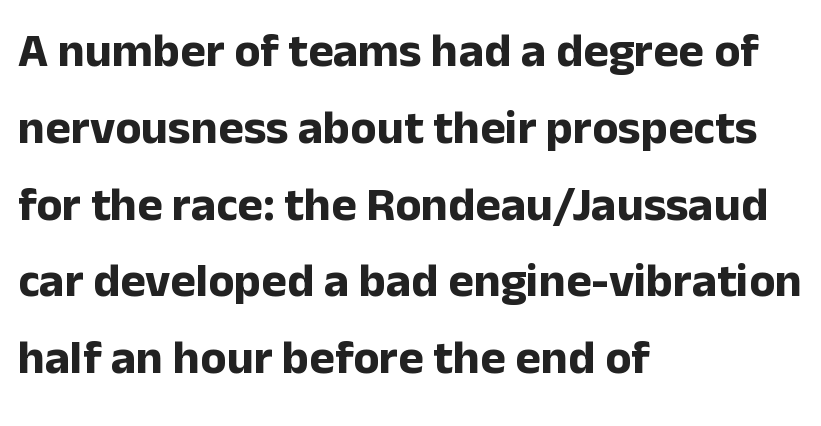
Students, this is bold: see how much ink each stroke carries. Line beginnings align vertically; line endings do not. This sample has the flowing, uneven cadence of proportional lettering. How are the letters spaced? Ordinarily, with no added tracking. Vertically, the passage feels balanced, rows spaced as you'd expect. The rendering shows plain stroke endings on the letterforms — a sans-serif design.
